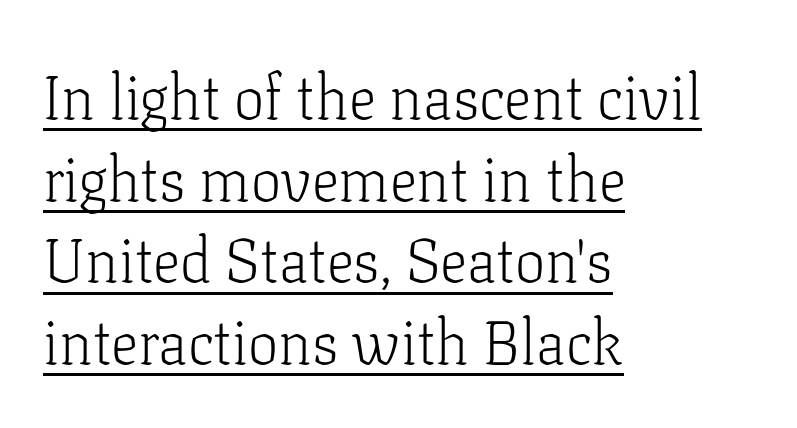
The image shows 61 px light serif type, upright; set left-aligned, normal line spacing (1.34x), normal letter spacing, underlined; low stroke contrast and a medium x-height.
